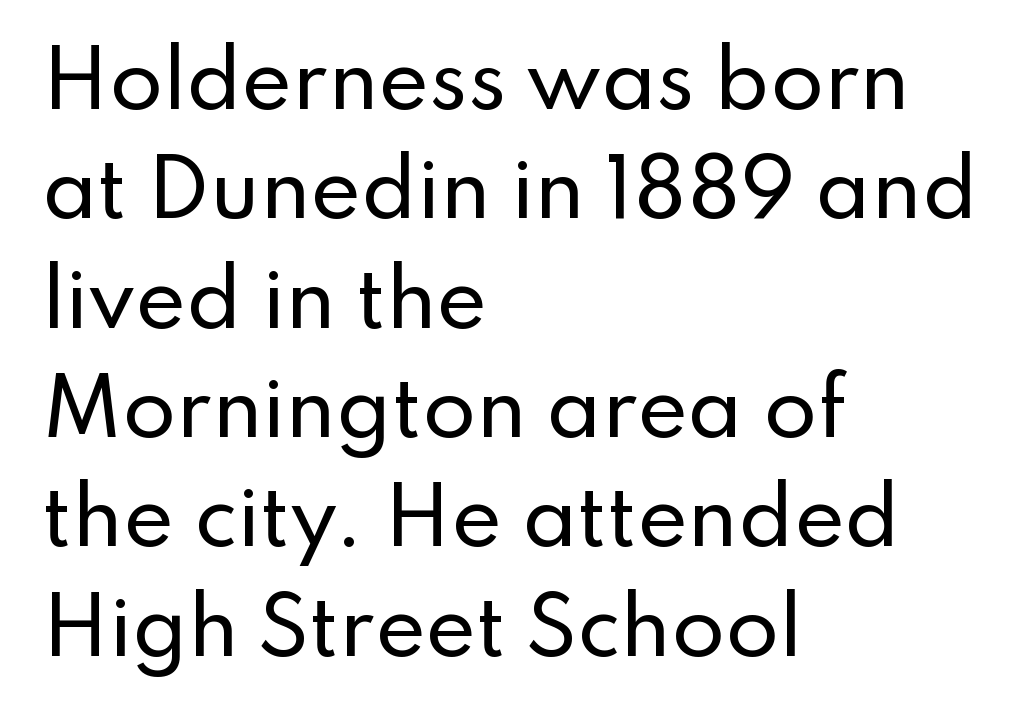
Any mark beneath the type? The region is blank. This is sans-serif lettering, the kind often seen on screens and signage. Summary of vertical rhythm: regular, with standard interline spacing. What stands out about the letter spacing? Nothing — it is the standard amount. Visually the block forms a straight wall on the left and a jagged coastline on the right.
